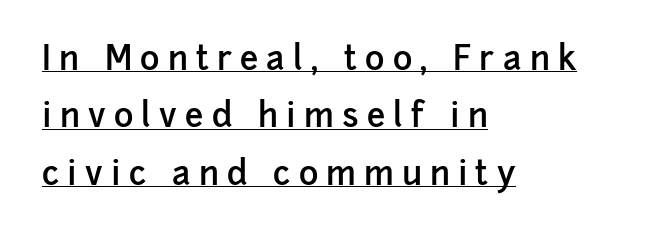
The image shows 33 px semibold sans-serif type, upright; set left-aligned, line spacing 1.74x, unusually wide letter spacing (+0.25 em), underlined; low stroke contrast and a medium x-height.
